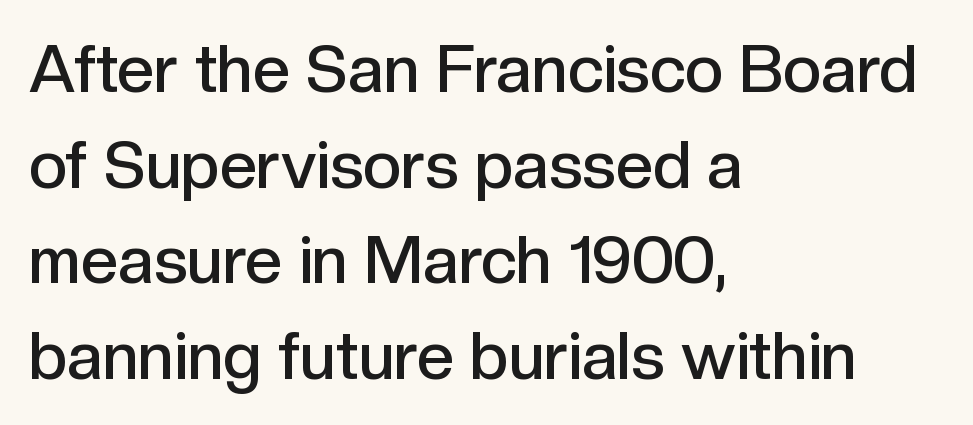
{"serif": "no", "italic": "no", "bold": "semi", "weight": "semibold", "width": "normal", "x_height": "medium", "monospaced": "no", "underline": "no", "align": "left", "line_spacing": "normal", "line_spacing_ratio": 1.45, "letter_spacing": "normal", "letter_spacing_em": 0.0, "glyph_px": 66}
